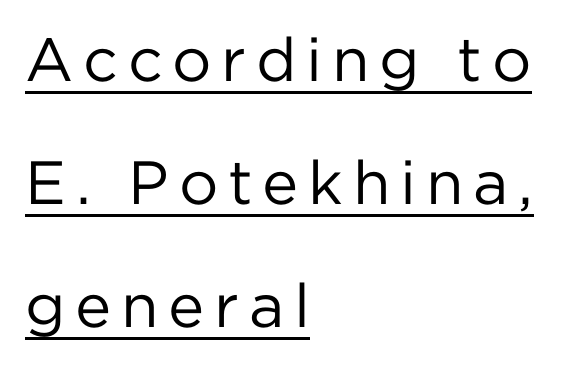
Are there feet on the stems? There aren't — it's a sans. Posture: upright roman. A typesetter would call this proportional, since set widths differ per character. Alignment: flush left.
